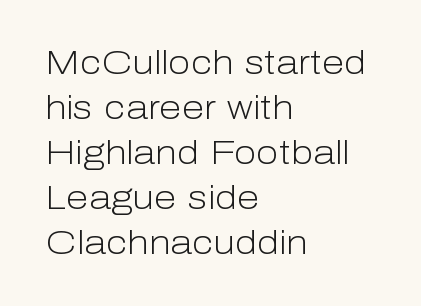
{"serif": "no", "italic": "no", "bold": "no", "weight": "light", "width": "normal", "stroke_contrast": "low", "x_height": "medium", "monospaced": "no", "underline": "no", "align": "left", "line_spacing": "normal", "line_spacing_ratio": 1.36, "letter_spacing": "normal", "letter_spacing_em": 0.0, "glyph_px": 33}
